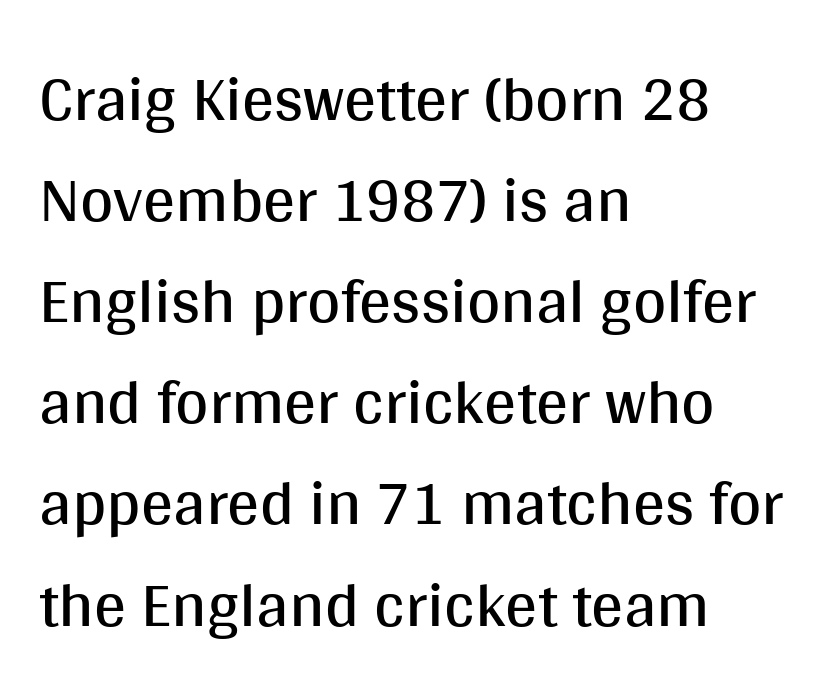
Q: Is the text bold? A: No.
Q: Is the text italic (slanted)? A: No, it is upright.
Q: Is the typeface a serif or a sans-serif typeface? A: Sans-serif.
Q: Is the text underlined? A: No.
Q: How is the paragraph aligned? A: Left-aligned.
Q: Is the spacing between letters normal or unusually wide? A: Normal.
Q: Is the spacing between lines tight, normal or loose? A: Normal.
Q: Width (condensed, normal, or wide)? A: Normal.
Q: Stroke contrast? A: Medium.
Q: x-height? A: Large.
Q: Monospaced? A: No.
